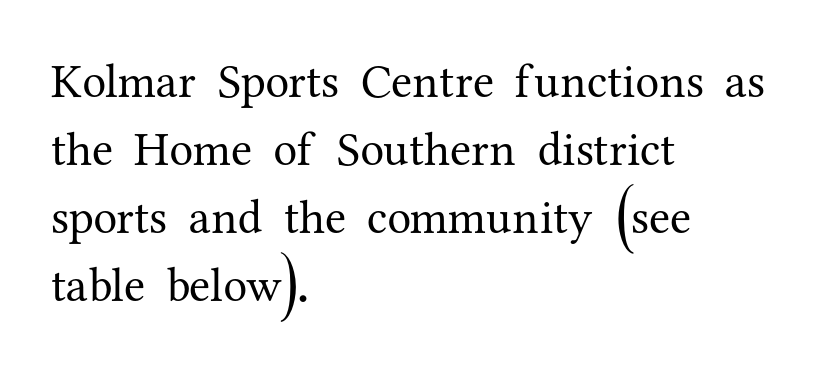
{"serif": "yes", "italic": "no", "bold": "no", "weight": "regular", "width": "normal", "stroke_contrast": "medium", "x_height": "medium", "monospaced": "no", "underline": "no", "align": "left", "line_spacing": "normal", "line_spacing_ratio": 1.42, "letter_spacing": "normal", "letter_spacing_em": 0.0, "glyph_px": 48}
